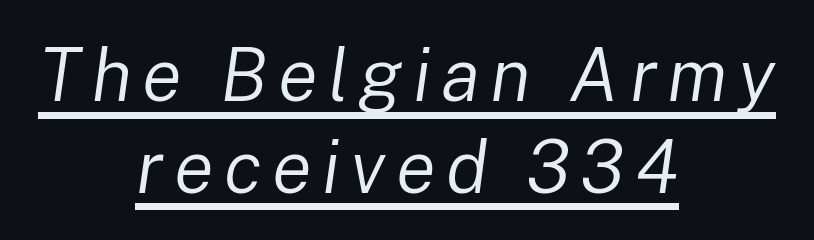
The image shows 74 px regular-weight type, italic (leaning right); set centered, line spacing 1.24x, underlined; low stroke contrast and a medium x-height.
